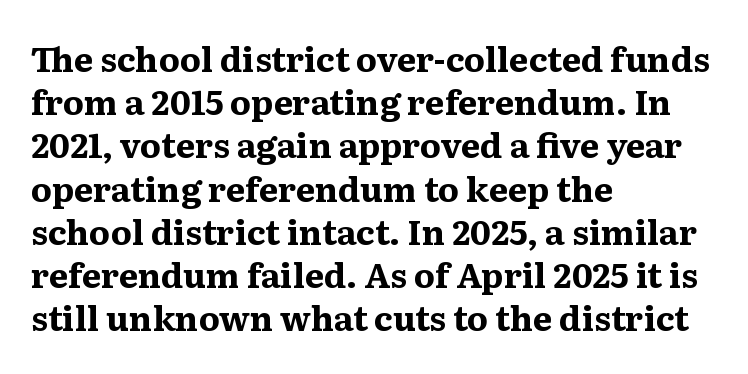
{"serif": "yes", "italic": "no", "bold": "yes", "weight": "bold", "width": "normal", "stroke_contrast": "medium", "x_height": "medium", "monospaced": "no", "underline": "no", "align": "left", "line_spacing": "normal", "line_spacing_ratio": 1.27, "letter_spacing": "normal", "letter_spacing_em": 0.0, "glyph_px": 34}
